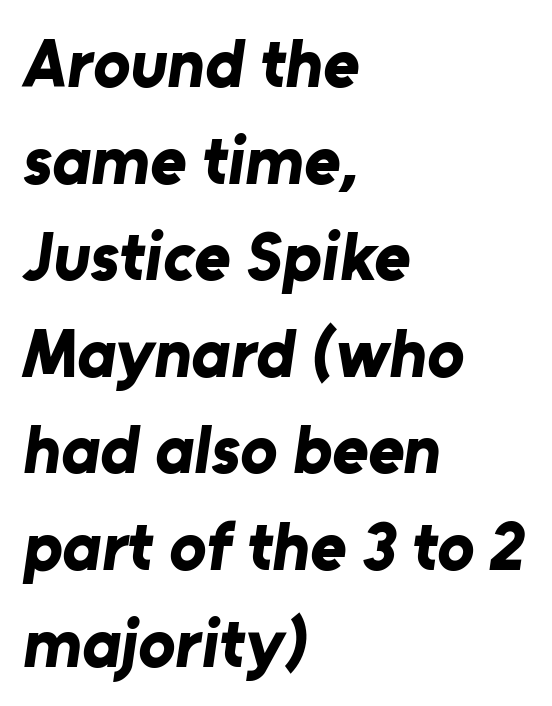
{"serif": "no", "bold": "yes", "weight": "bold", "width": "normal", "stroke_contrast": "low", "x_height": "medium", "monospaced": "no", "underline": "no", "align": "left", "line_spacing": "normal", "line_spacing_ratio": 1.4, "letter_spacing": "normal", "letter_spacing_em": 0.0, "glyph_px": 69}
